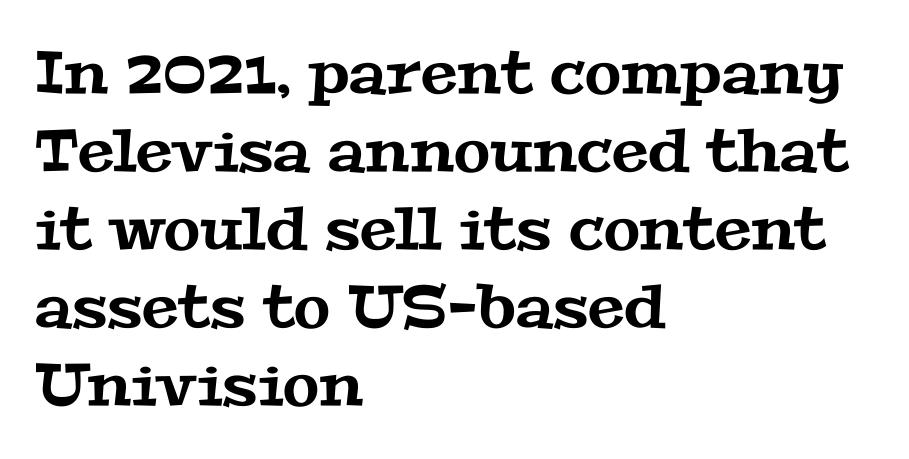
The passage shown stacks its lines at a standard gap. The zone under the glyphs is completely vacant. The face used here is proportionally spaced, like ordinary book or web type. I'd call this a serif setting — the letters wear small feet. Visually the block forms a straight wall on the left and a jagged coastline on the right. Spacing between characters is what you'd get straight out of the box.
